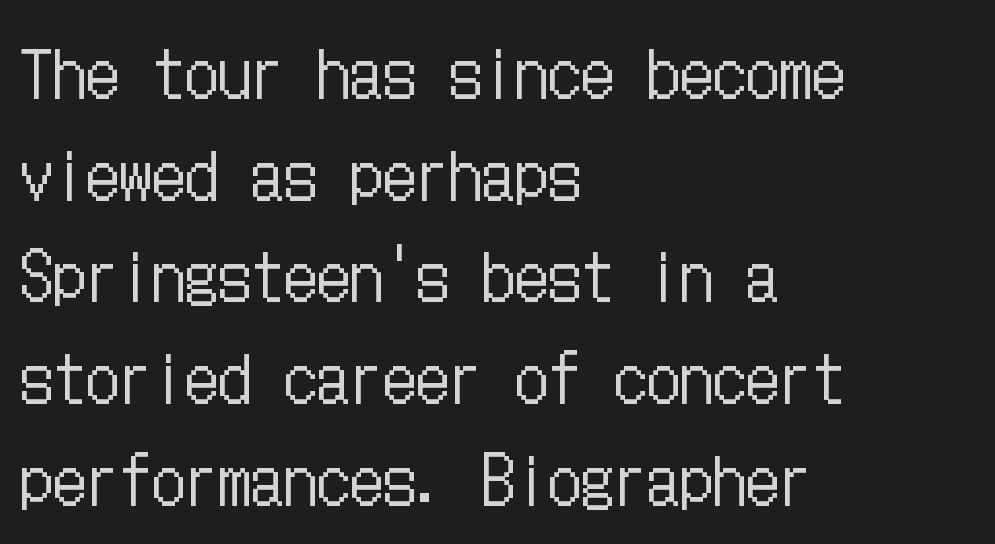
{"italic": "no", "bold": "no", "weight": "regular", "width": "condensed", "stroke_contrast": "low", "x_height": "medium", "underline": "no", "align": "left", "line_spacing": "normal", "line_spacing_ratio": 1.54, "letter_spacing": "normal", "letter_spacing_em": 0.0, "glyph_px": 66}
